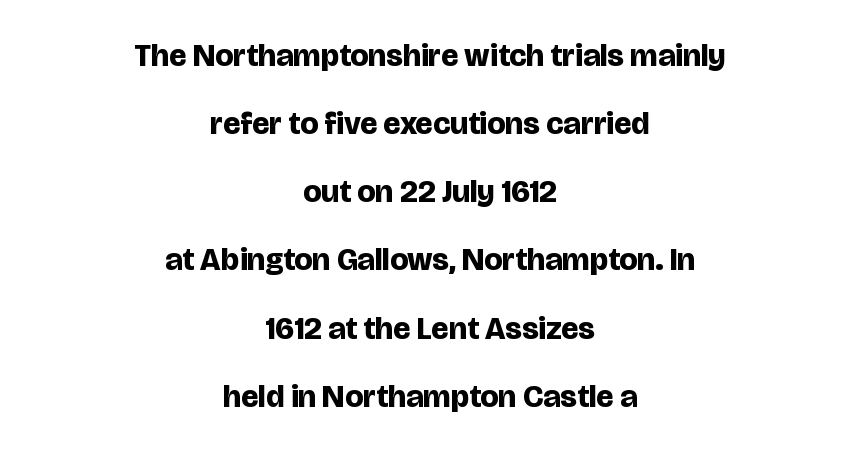
The image shows 32 px bold sans-serif type, upright; set centered, loose line spacing (2.13x), normal letter spacing, not underlined; low stroke contrast and a large x-height.
